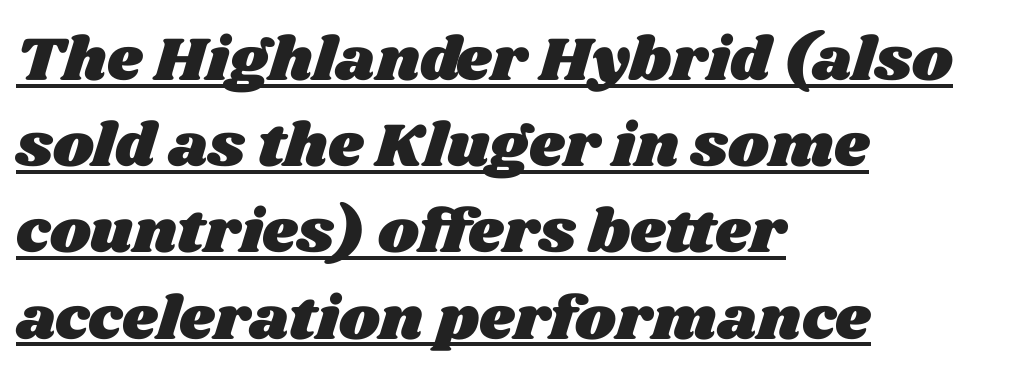
Q: Is the text underlined? A: Yes.
Q: How is the paragraph aligned? A: Left-aligned.
Q: Is the spacing between letters normal or unusually wide? A: Normal.
Q: Is the spacing between lines tight, normal or loose? A: Normal.
Q: Width (condensed, normal, or wide)? A: Wide.
Q: Stroke contrast? A: Medium.
Q: x-height? A: Large.
Q: Monospaced? A: No.
